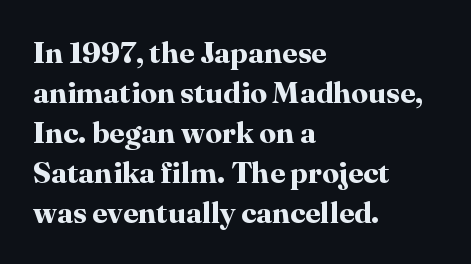
A serif font was chosen for this passage. Left-aligned paragraph, ragged on the right. It's the straight-up-and-down kind of type. Is this a fixed-width face? No — the glyphs have proportional, varying widths.
